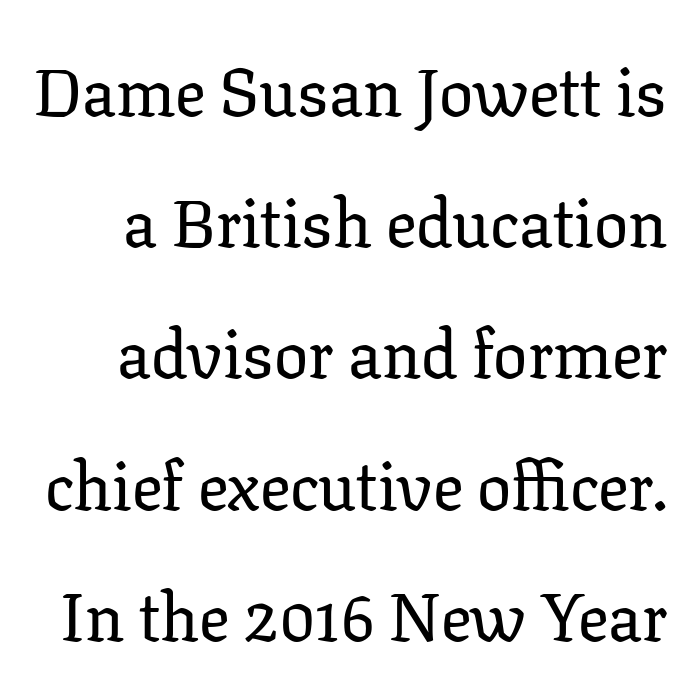
{"serif": "yes", "italic": "no", "width": "normal", "stroke_contrast": "low", "x_height": "medium", "monospaced": "no", "underline": "no", "line_spacing": "loose", "line_spacing_ratio": 1.93, "letter_spacing": "normal", "letter_spacing_em": 0.0, "glyph_px": 68}
